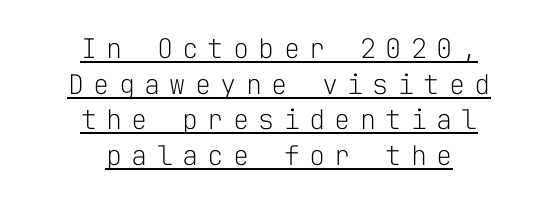
The image shows 27 px text type, upright; set centered, normal line spacing (1.32x), unusually wide letter spacing (+0.34 em), underlined.
